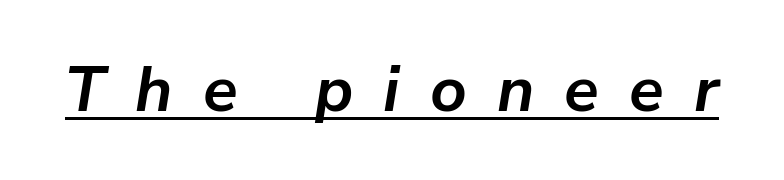
Q: Is the text bold? A: Yes.
Q: Is the text italic (slanted)? A: Yes, it leans right by about 9 degrees.
Q: Is the text underlined? A: Yes.
Q: Is the spacing between letters normal or unusually wide? A: Unusually wide.
Q: Width (condensed, normal, or wide)? A: Normal.
Q: Stroke contrast? A: Low.
Q: x-height? A: Medium.
Q: Monospaced? A: No.
